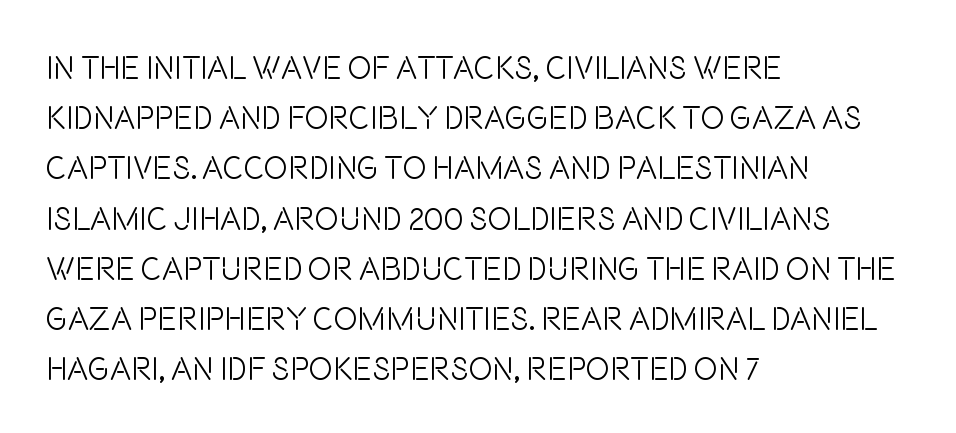
Q: Is the text bold? A: No.
Q: Is the text italic (slanted)? A: No, it is upright.
Q: Is the typeface a serif or a sans-serif typeface? A: Sans-serif.
Q: Is the text underlined? A: No.
Q: How is the paragraph aligned? A: Left-aligned.
Q: Is the spacing between letters normal or unusually wide? A: Normal.
Q: Is the spacing between lines tight, normal or loose? A: Normal.
Q: Width (condensed, normal, or wide)? A: Condensed.
Q: Stroke contrast? A: Low.
Q: x-height? A: Large.
Q: Monospaced? A: No.
